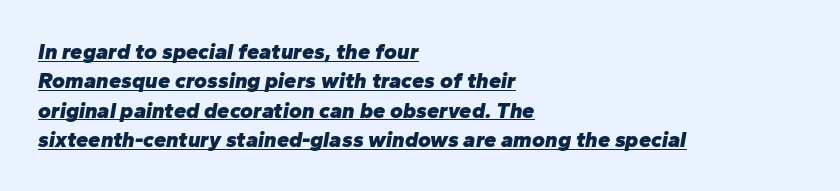
The image shows 22 px bold type, italic (leaning right); set left-aligned, normal line spacing (1.33x), normal letter spacing, underlined.
